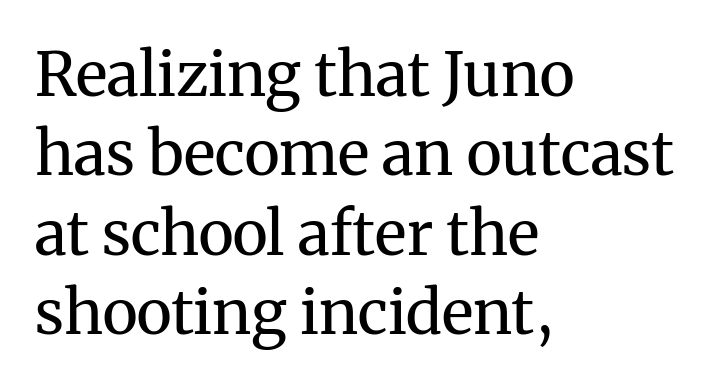
Q: Is the text bold? A: No.
Q: Is the text italic (slanted)? A: No, it is upright.
Q: Is the typeface a serif or a sans-serif typeface? A: Serif.
Q: Is the text underlined? A: No.
Q: How is the paragraph aligned? A: Left-aligned.
Q: Is the spacing between letters normal or unusually wide? A: Normal.
Q: Is the spacing between lines tight, normal or loose? A: Normal.
Q: Width (condensed, normal, or wide)? A: Normal.
Q: Stroke contrast? A: Medium.
Q: x-height? A: Medium.
Q: Monospaced? A: No.
